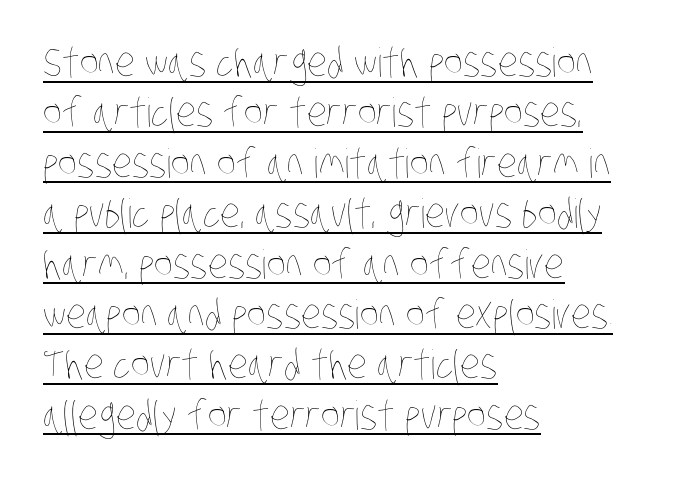
Q: Is the text bold? A: No.
Q: Is the text underlined? A: Yes.
Q: How is the paragraph aligned? A: Left-aligned.
Q: Is the spacing between letters normal or unusually wide? A: Normal.
Q: Is the spacing between lines tight, normal or loose? A: Normal.
Q: Width (condensed, normal, or wide)? A: Condensed.
Q: Stroke contrast? A: Low.
Q: x-height? A: Large.
Q: Monospaced? A: No.
